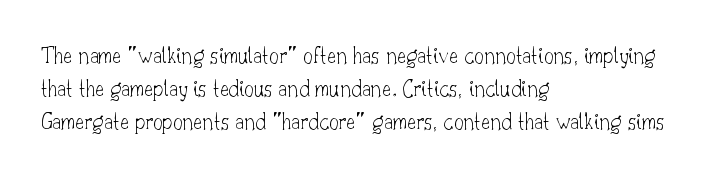
Q: Is the text bold? A: No.
Q: Is the text italic (slanted)? A: No, it is upright.
Q: Is the text underlined? A: No.
Q: How is the paragraph aligned? A: Left-aligned.
Q: Is the spacing between letters normal or unusually wide? A: Normal.
Q: Is the spacing between lines tight, normal or loose? A: Normal.
